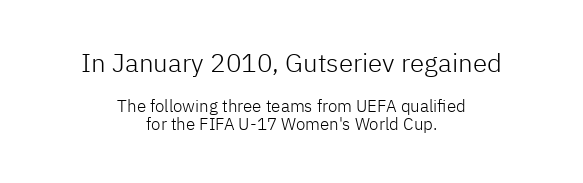
The image shows 26 px text type, upright; set centered, tight line spacing (1.08x), normal letter spacing, not underlined; the first (top) block is 1.53x larger.
